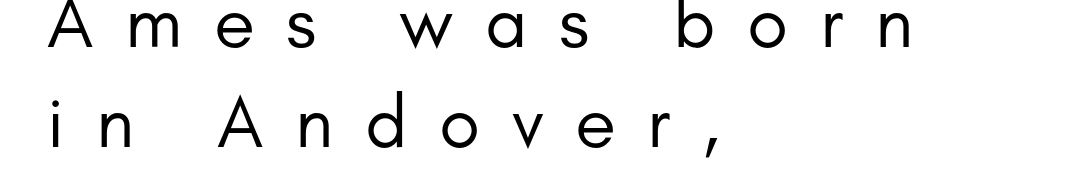
{"serif": "no", "italic": "no", "bold": "no", "weight": "regular", "width": "normal", "stroke_contrast": "low", "x_height": "small", "monospaced": "no", "underline": "no", "align": "left", "line_spacing": "normal", "line_spacing_ratio": 1.33, "letter_spacing": "wide", "letter_spacing_em": 0.42, "glyph_px": 75}
